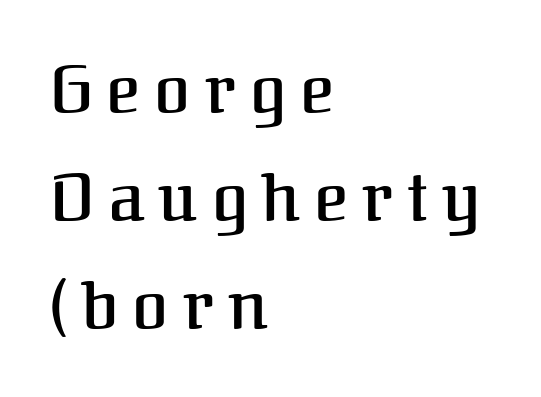
Beneath every word, the page is bare. The typography opts for an upright posture over an oblique one. The gaps between neighbouring characters are conspicuously large. Short and long lines alike share a common starting point at left.
